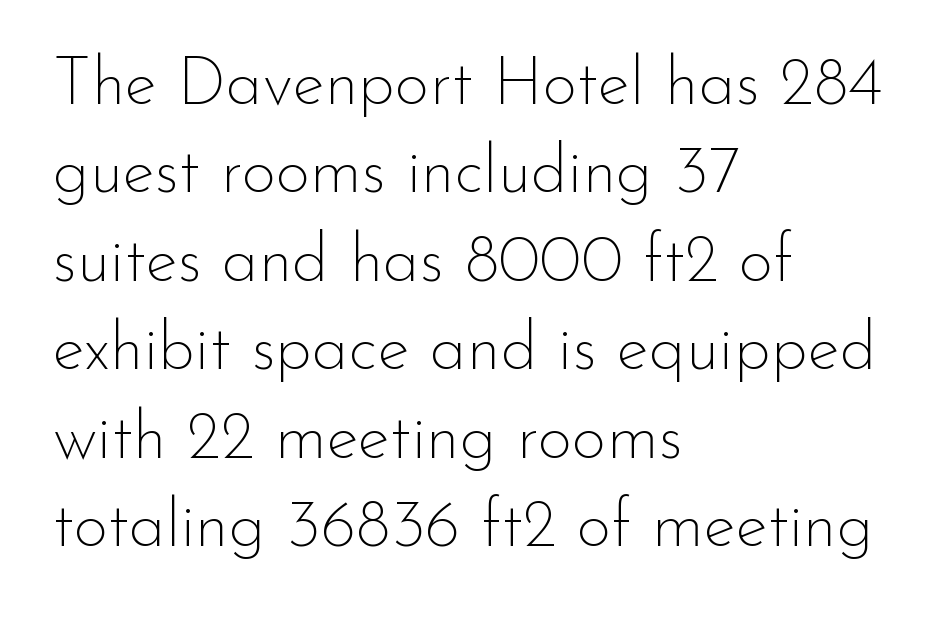
The image shows 67 px thin sans-serif type, upright; set left-aligned, normal line spacing (1.32x), normal letter spacing, not underlined; low stroke contrast and a small x-height.
